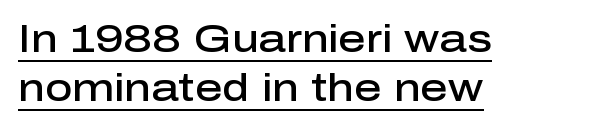
The image shows 38 px semibold sans-serif type, upright; set left-aligned, normal line spacing (1.28x), normal letter spacing, underlined; low stroke contrast and a medium x-height.
